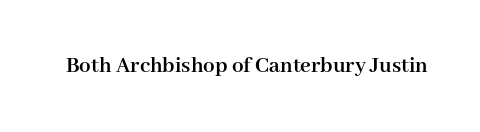
The image shows 23 px bold type, upright; set normal letter spacing, not underlined.
